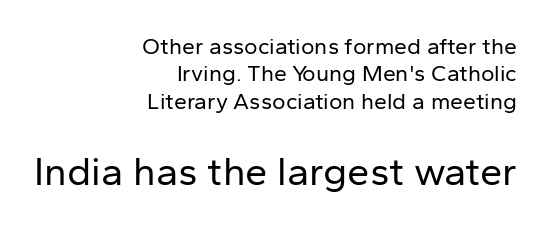
The image shows 40 px regular-weight sans-serif type, upright; set right-aligned, line spacing 1.19x, normal letter spacing, not underlined; the second (bottom) block is 1.74x larger; low stroke contrast and a medium x-height.
